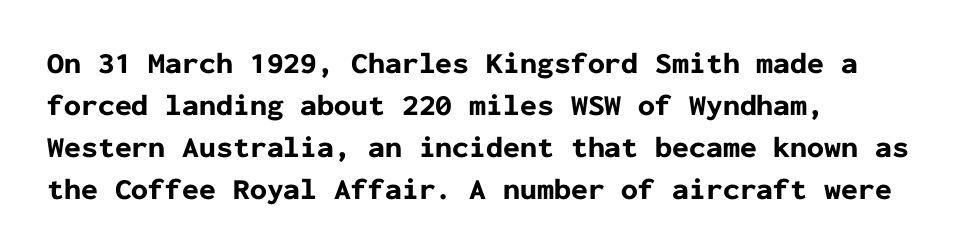
Q: Is the text bold? A: Yes.
Q: Is the text italic (slanted)? A: No, it is upright.
Q: Is the typeface a serif or a sans-serif typeface? A: Sans-serif.
Q: Is the text underlined? A: No.
Q: How is the paragraph aligned? A: Left-aligned.
Q: Is the spacing between letters normal or unusually wide? A: Normal.
Q: Is the spacing between lines tight, normal or loose? A: Normal.
Q: Width (condensed, normal, or wide)? A: Normal.
Q: Stroke contrast? A: Low.
Q: x-height? A: Medium.
Q: Monospaced? A: Yes.
